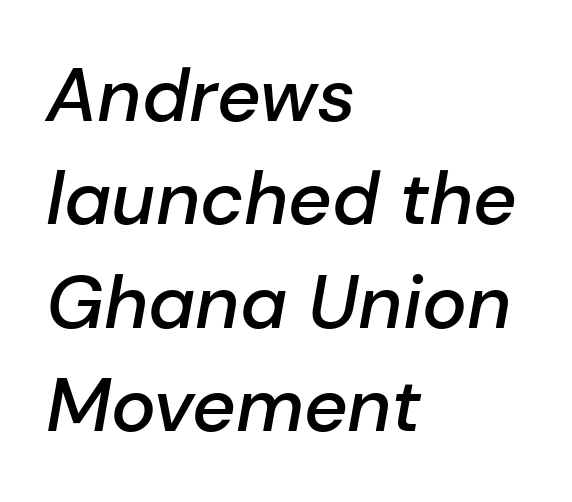
Q: Is the text bold? A: Semi-bold.
Q: Is the text italic (slanted)? A: Yes, it leans right by about 10 degrees.
Q: Is the text underlined? A: No.
Q: How is the paragraph aligned? A: Left-aligned.
Q: Is the spacing between letters normal or unusually wide? A: Normal.
Q: Is the spacing between lines tight, normal or loose? A: Normal.
Q: Width (condensed, normal, or wide)? A: Normal.
Q: Stroke contrast? A: Low.
Q: x-height? A: Medium.
Q: Monospaced? A: No.
